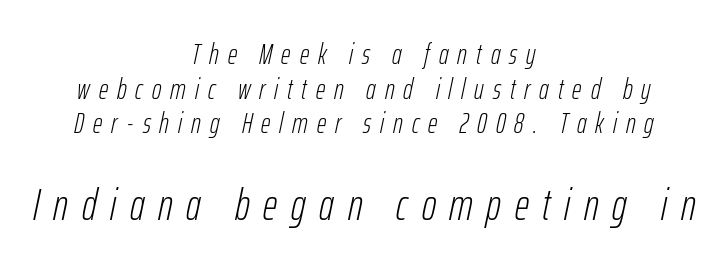
The image shows 44 px light, condensed type, italic (leaning right); set centered, line spacing 1.19x, unusually wide letter spacing (+0.31 em), not underlined; the second (bottom) block is 1.52x larger; low stroke contrast and a medium x-height.
